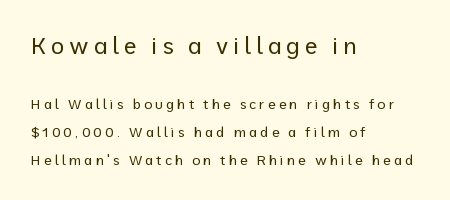
{"italic": "no", "bold": "no", "underline": "no", "align": "left", "line_spacing": "loose", "line_spacing_ratio": 1.99, "letter_spacing": "wide", "letter_spacing_em": 0.21, "larger_block": "first", "size_ratio": 1.64, "glyph_px": 23}
